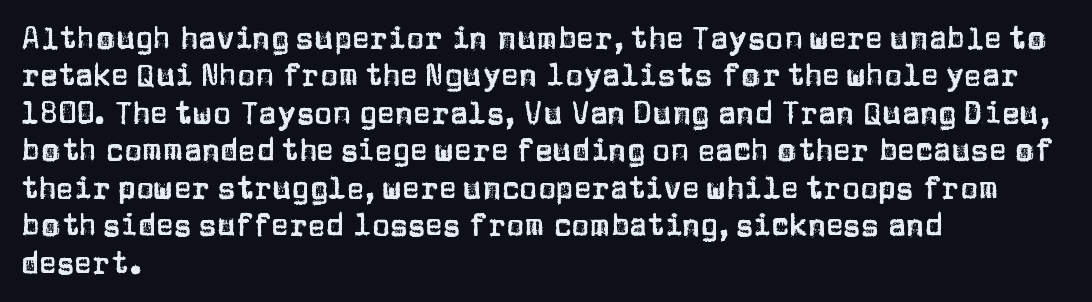
Q: Is the text italic (slanted)? A: No, it is upright.
Q: Is the typeface a serif or a sans-serif typeface? A: Sans-serif.
Q: Is the text underlined? A: No.
Q: How is the paragraph aligned? A: Left-aligned.
Q: Is the spacing between letters normal or unusually wide? A: Normal.
Q: Is the spacing between lines tight, normal or loose? A: Normal.
Q: Width (condensed, normal, or wide)? A: Normal.
Q: Stroke contrast? A: Low.
Q: x-height? A: Large.
Q: Monospaced? A: No.
